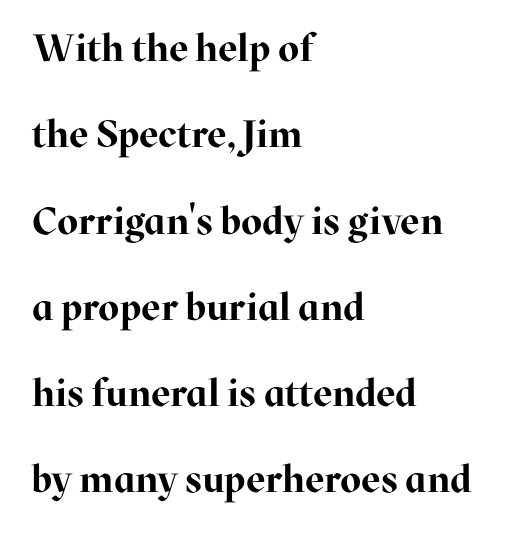
{"serif": "yes", "italic": "no", "bold": "yes", "weight": "bold", "width": "normal", "stroke_contrast": "high", "x_height": "medium", "monospaced": "no", "underline": "no", "align": "left", "line_spacing": "loose", "line_spacing_ratio": 2.27, "letter_spacing": "normal", "letter_spacing_em": 0.0, "glyph_px": 38}
